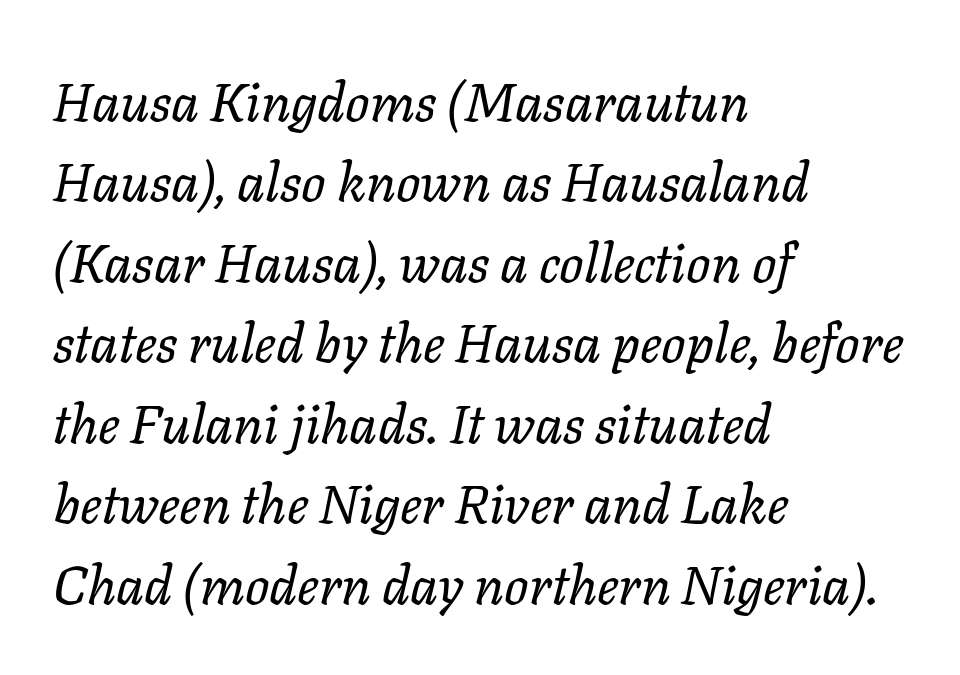
The image shows 54 px regular-weight type, italic (leaning right); set left-aligned, normal line spacing (1.49x), normal letter spacing, not underlined; low stroke contrast and a medium x-height.
